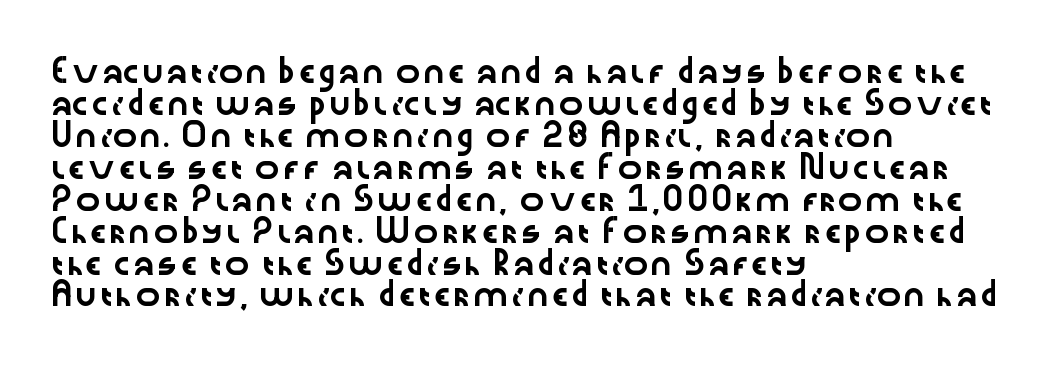
{"italic": "no", "underline": "no", "align": "left", "line_spacing": "normal", "line_spacing_ratio": 1.52, "letter_spacing": "normal", "letter_spacing_em": 0.0, "glyph_px": 21}
